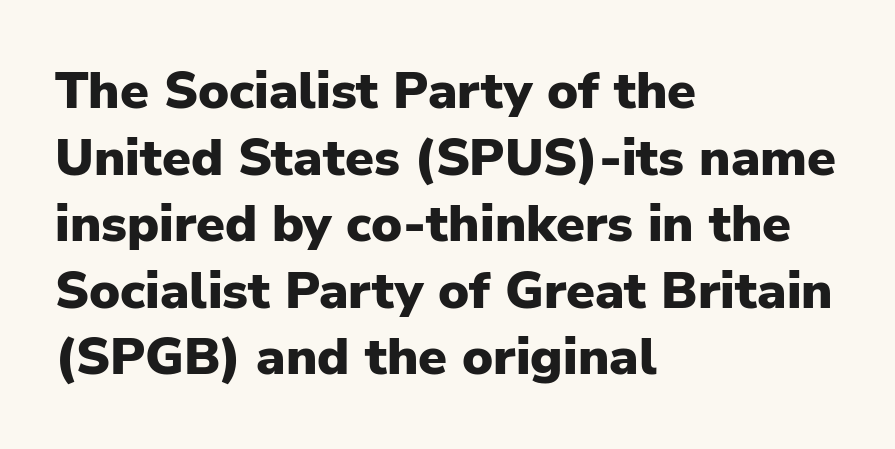
Nobody drew a line under any word here. How are the letters spaced? Ordinarily, with no added tracking. These lines carry a lot of weight — the face is fully bold. A roman cut, with each character standing at attention. Line starts are locked; line ends wander.
